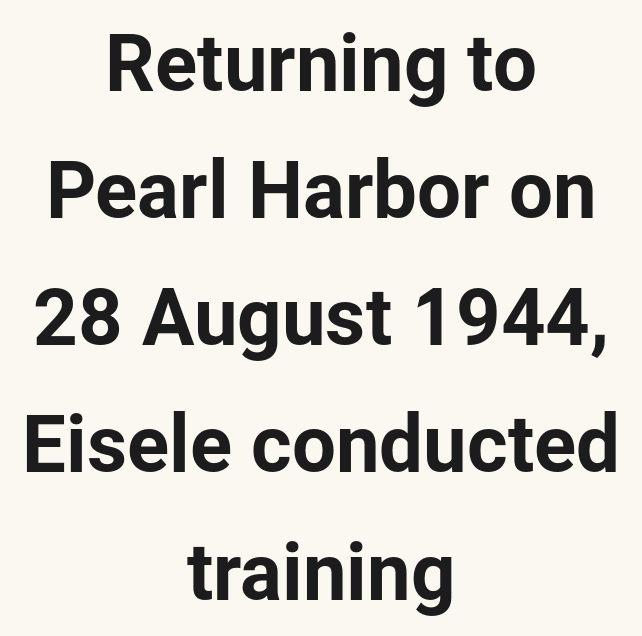
Looks like regular typesetting: each glyph gets only the width it needs. This rendering leaves character spacing at its baseline value. Whoever set this chose a conventional vertical rhythm. The passage shown is not underscored anywhere. This is roman type, the default non-slanted kind. I'd call this a sans setting — the letters go barefoot.
